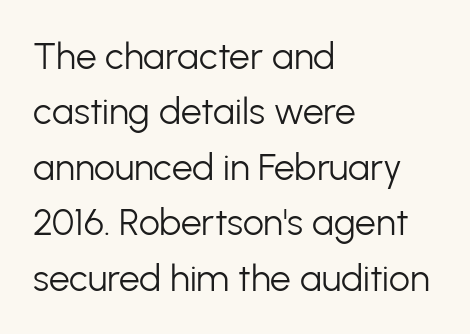
{"serif": "no", "italic": "no", "bold": "no", "weight": "light", "width": "normal", "stroke_contrast": "low", "x_height": "medium", "monospaced": "no", "underline": "no", "align": "left", "line_spacing": "normal", "line_spacing_ratio": 1.5, "letter_spacing": "normal", "letter_spacing_em": 0.0, "glyph_px": 37}
